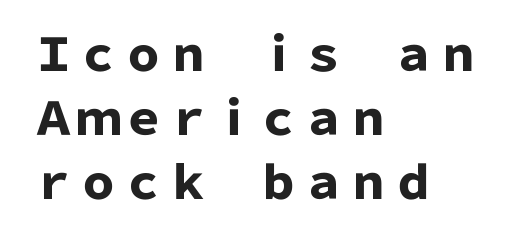
The image shows 45 px heavy sans-serif type, upright; set left-aligned, normal line spacing (1.42x), normal letter spacing, not underlined; low stroke contrast and a medium x-height.
